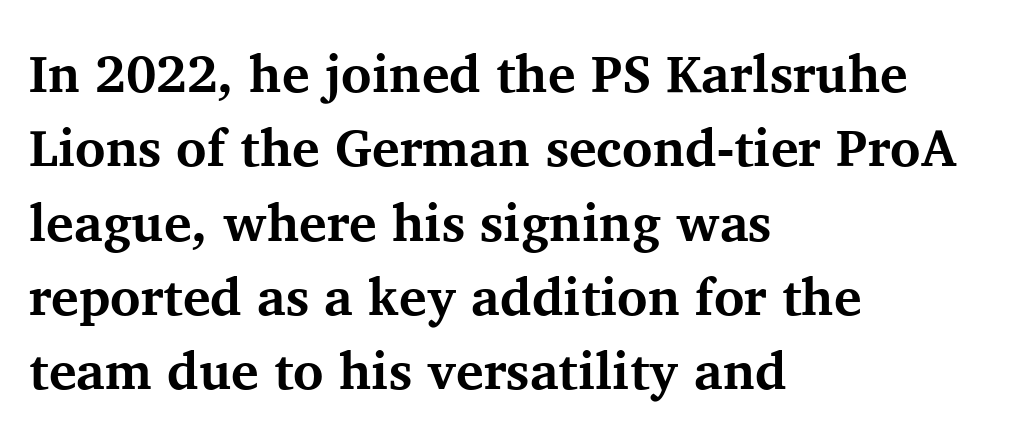
The image shows 52 px bold serif type, upright; set left-aligned, normal line spacing (1.43x), normal letter spacing, not underlined; medium stroke contrast and a medium x-height.
